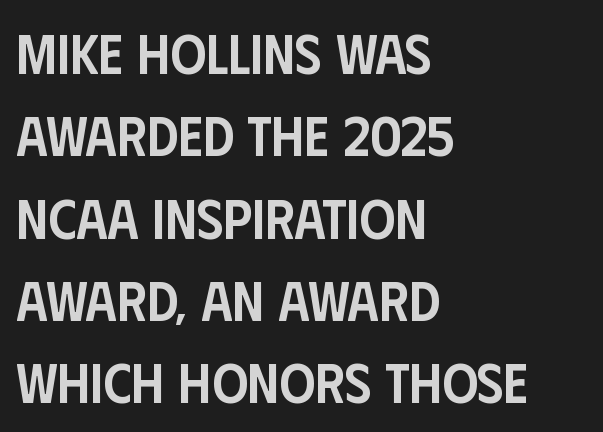
{"serif": "no", "italic": "no", "bold": "semi", "weight": "semibold", "width": "condensed", "stroke_contrast": "low", "x_height": "large", "monospaced": "no", "underline": "no", "align": "left", "line_spacing": "normal", "line_spacing_ratio": 1.47, "letter_spacing": "normal", "letter_spacing_em": 0.0, "glyph_px": 56}
